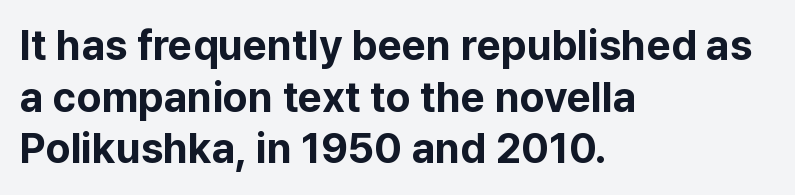
{"serif": "no", "italic": "no", "bold": "yes", "weight": "bold", "width": "normal", "stroke_contrast": "low", "x_height": "medium", "monospaced": "no", "underline": "no", "align": "left", "line_spacing_ratio": 1.23, "letter_spacing": "normal", "letter_spacing_em": 0.0, "glyph_px": 42}
